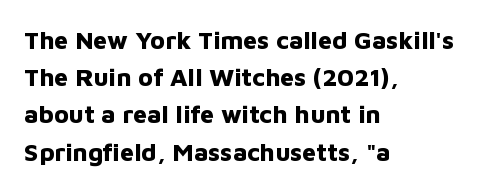
Q: Is the text bold? A: Yes.
Q: Is the text italic (slanted)? A: No, it is upright.
Q: Is the text underlined? A: No.
Q: How is the paragraph aligned? A: Left-aligned.
Q: Is the spacing between letters normal or unusually wide? A: Normal.
Q: Is the spacing between lines tight, normal or loose? A: Normal.
